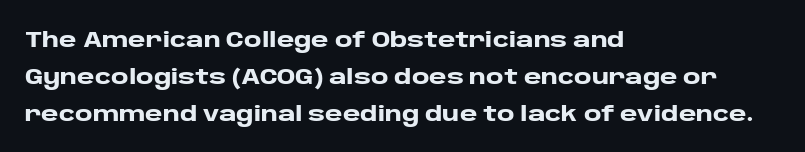
The image shows 21 px bold type, upright; set left-aligned, line spacing 1.76x, normal letter spacing, not underlined.
